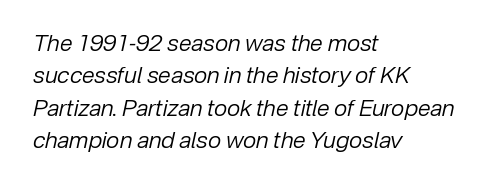
The image shows 23 px text type, italic (leaning right); set left-aligned, normal line spacing (1.41x), normal letter spacing, not underlined.
